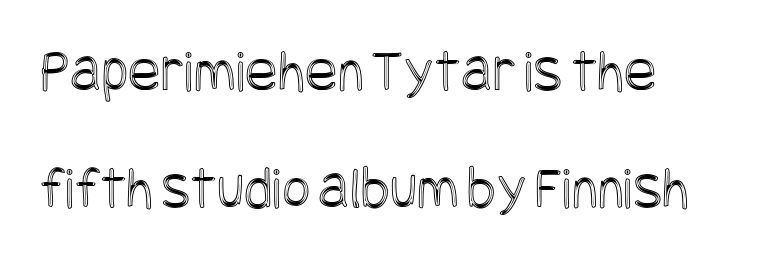
The image shows 61 px condensed type, upright; set left-aligned, loose line spacing (1.92x), normal letter spacing, not underlined; a large x-height.
